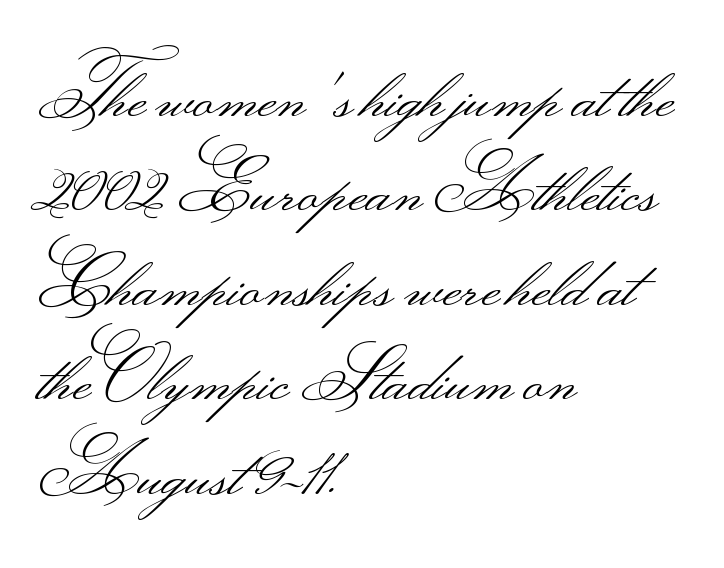
Stems here are at most as thick as an everyday book face. Each line starts at the same left margin while the right side varies. The area under the type is left untouched. This sample keeps an unexceptional amount of space between lines.
